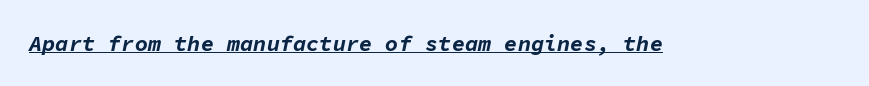
Q: Is the text bold? A: Yes.
Q: Is the text italic (slanted)? A: Yes, it leans right by about 11 degrees.
Q: Is the text underlined? A: Yes.
Q: Is the spacing between letters normal or unusually wide? A: Normal.
